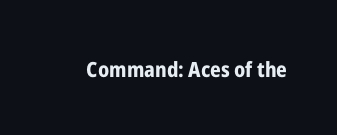
The letterforms sit shoulder to shoulder at normal distance. These lines were composed using upright roman letters. Check the space under the baseline: it is left empty. The sample has been set heavy, in full bold.
